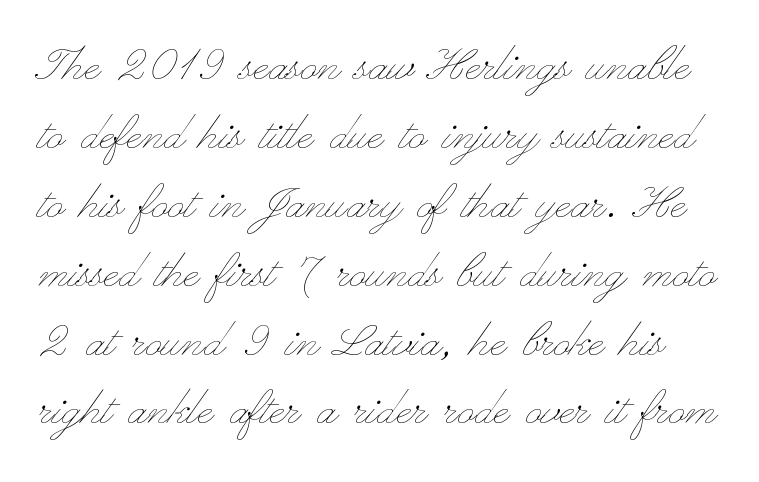
{"bold": "no", "weight": "thin", "width": "wide", "stroke_contrast": "low", "x_height": "small", "monospaced": "no", "underline": "no", "line_spacing_ratio": 1.23, "letter_spacing": "normal", "letter_spacing_em": 0.0, "glyph_px": 56}
